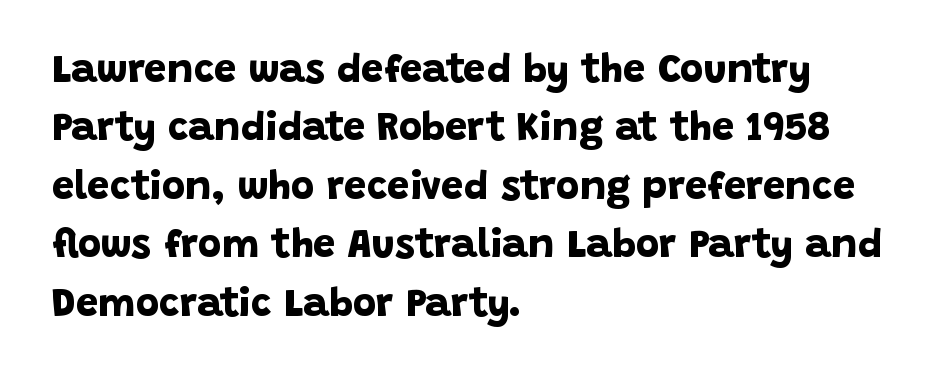
How are the letters spaced? Ordinarily, with no added tracking. The glyphs have the mass of a bold cut. Baseline-to-baseline distance is the conventional proportion of letter height. You could not count columns in this text — the font is proportionally spaced.
